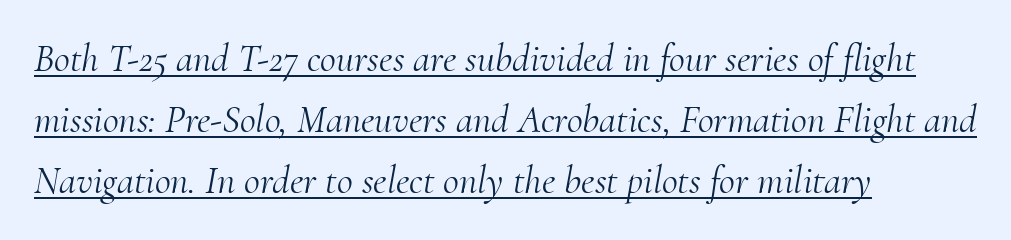
Q: Is the text bold? A: No.
Q: Is the text italic (slanted)? A: Yes, it leans right by about 10 degrees.
Q: Is the typeface a serif or a sans-serif typeface? A: Serif.
Q: Is the text underlined? A: Yes.
Q: How is the paragraph aligned? A: Left-aligned.
Q: Is the spacing between letters normal or unusually wide? A: Normal.
Q: Is the spacing between lines tight, normal or loose? A: Normal.
Q: Width (condensed, normal, or wide)? A: Normal.
Q: Stroke contrast? A: Medium.
Q: x-height? A: Small.
Q: Monospaced? A: No.
